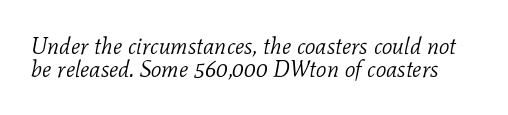
The image shows 23 px text type, italic (leaning right); set tight line spacing (0.98x), normal letter spacing, not underlined.
